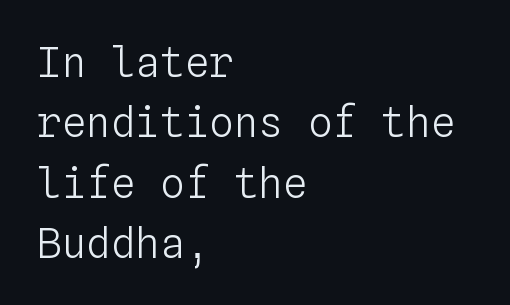
The image shows 41 px light type, upright, monospaced; set left-aligned, normal line spacing (1.47x), normal letter spacing, not underlined; low stroke contrast and a medium x-height.
